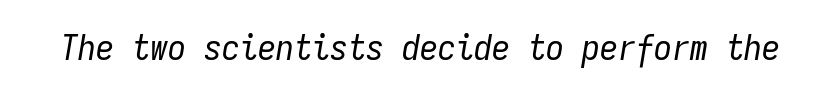
You can tell it's italic because the verticals aren't actually vertical. These lines keep a tight, regular rhythm from letter to letter. Spacing verdict: monospaced, one width for all characters. The gap between lines stays unmarked.
